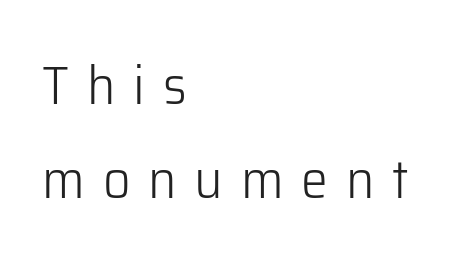
Q: Is the text bold? A: No.
Q: Is the text italic (slanted)? A: No, it is upright.
Q: Is the typeface a serif or a sans-serif typeface? A: Sans-serif.
Q: Is the text underlined? A: No.
Q: How is the paragraph aligned? A: Left-aligned.
Q: Is the spacing between letters normal or unusually wide? A: Unusually wide.
Q: Width (condensed, normal, or wide)? A: Normal.
Q: Stroke contrast? A: Low.
Q: x-height? A: Medium.
Q: Monospaced? A: No.
